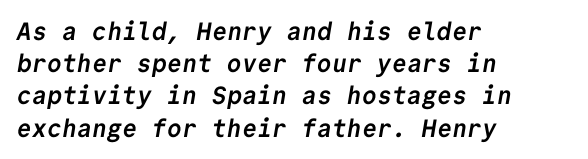
{"bold": "yes", "underline": "no", "align": "left", "line_spacing": "normal", "line_spacing_ratio": 1.29, "letter_spacing": "normal", "letter_spacing_em": 0.0, "glyph_px": 25}
